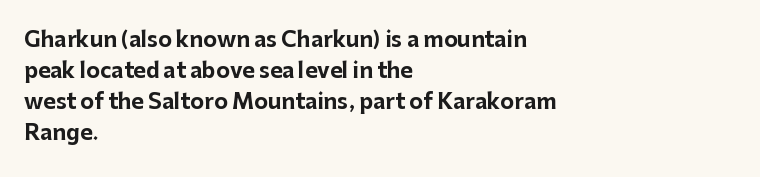
{"italic": "no", "bold": "yes", "underline": "no", "align": "left", "line_spacing": "normal", "line_spacing_ratio": 1.48, "letter_spacing": "normal", "letter_spacing_em": 0.0, "glyph_px": 21}
